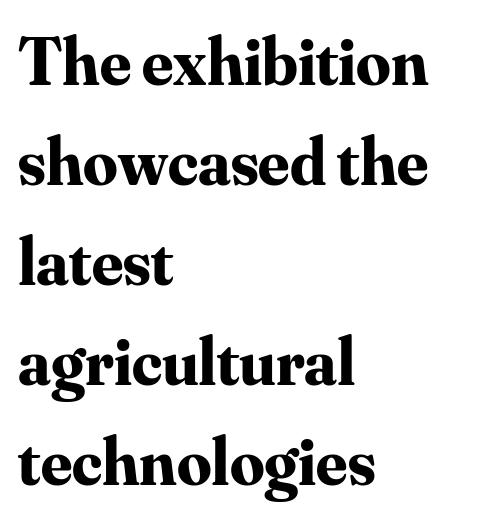
Q: Is the text bold? A: Yes.
Q: Is the text italic (slanted)? A: No, it is upright.
Q: Is the typeface a serif or a sans-serif typeface? A: Serif.
Q: Is the text underlined? A: No.
Q: How is the paragraph aligned? A: Left-aligned.
Q: Is the spacing between letters normal or unusually wide? A: Normal.
Q: Is the spacing between lines tight, normal or loose? A: Normal.
Q: Width (condensed, normal, or wide)? A: Normal.
Q: Stroke contrast? A: Medium.
Q: x-height? A: Small.
Q: Monospaced? A: No.
